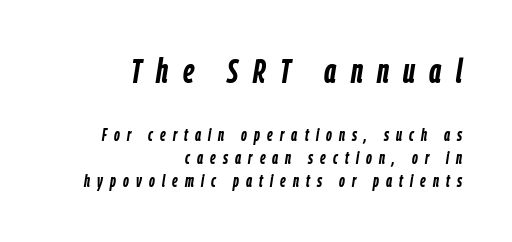
Nobody drew a line under any word here. Compared with typical paragraphs, the rows here are spaced about the same. This sample is right-justified, so line beginnings fall wherever the words allow. Letter spacing: wide.
